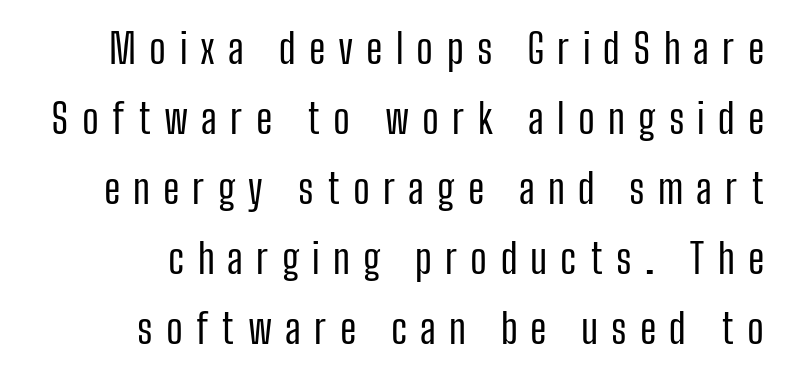
The image shows 41 px regular-weight, condensed sans-serif type, upright; set right-aligned, line spacing 1.71x, unusually wide letter spacing (+0.32 em), not underlined; low stroke contrast and a medium x-height.
